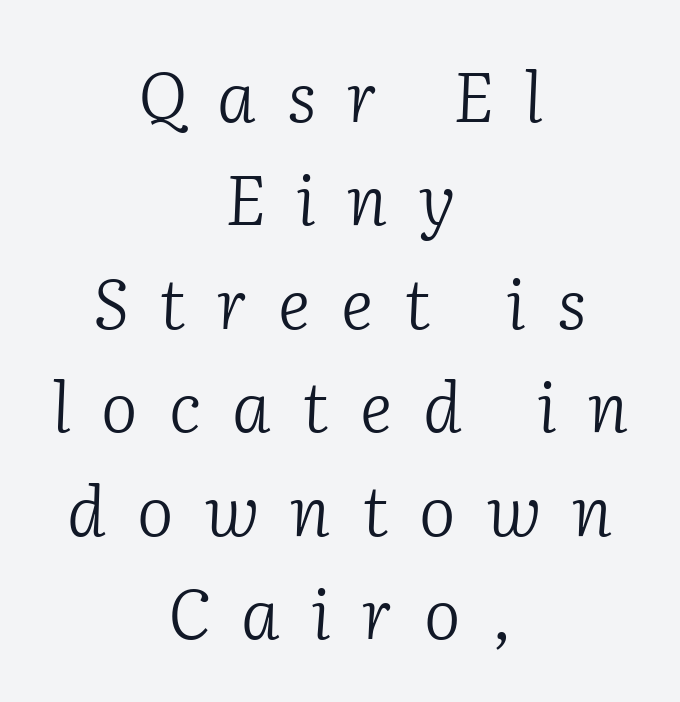
Q: Is the text bold? A: No.
Q: Is the text italic (slanted)? A: Yes, it leans right by about 2 degrees.
Q: Is the typeface a serif or a sans-serif typeface? A: Serif.
Q: Is the text underlined? A: No.
Q: How is the paragraph aligned? A: Centered.
Q: Is the spacing between letters normal or unusually wide? A: Unusually wide.
Q: Is the spacing between lines tight, normal or loose? A: Normal.
Q: Width (condensed, normal, or wide)? A: Normal.
Q: Stroke contrast? A: Low.
Q: x-height? A: Medium.
Q: Monospaced? A: No.
